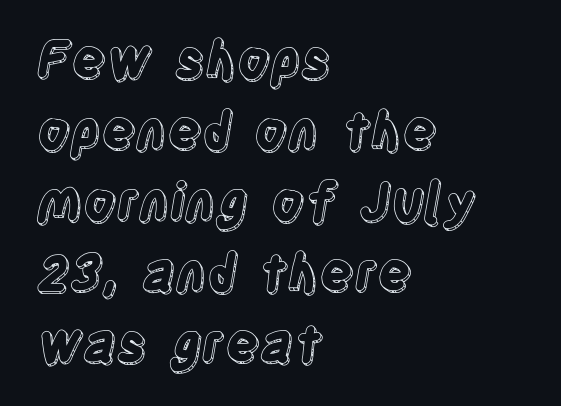
The baseline area is clear. Rows of type keep a routine distance in the vertical direction. Visually the block forms a straight wall on the left and a jagged coastline on the right. Here the glyphs are tracked normally, forming tight word shapes.
